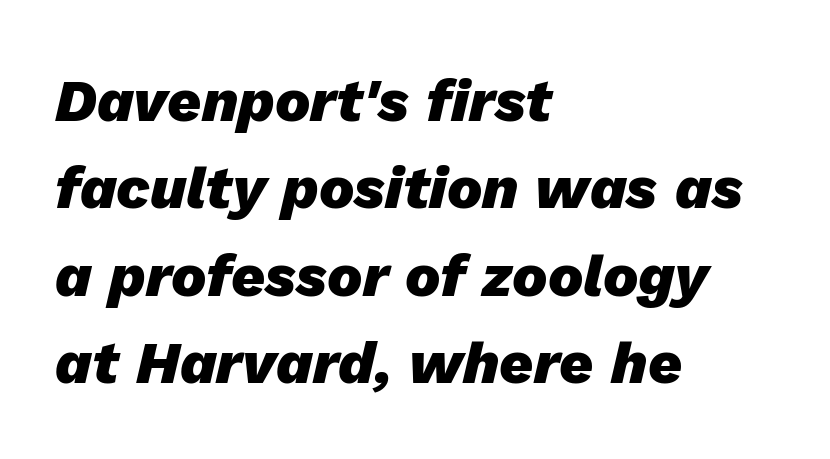
Q: Is the text bold? A: Yes.
Q: Is the text italic (slanted)? A: Yes, it leans right by about 13 degrees.
Q: Is the text underlined? A: No.
Q: How is the paragraph aligned? A: Left-aligned.
Q: Is the spacing between letters normal or unusually wide? A: Normal.
Q: Is the spacing between lines tight, normal or loose? A: Normal.
Q: Width (condensed, normal, or wide)? A: Normal.
Q: Stroke contrast? A: Low.
Q: x-height? A: Medium.
Q: Monospaced? A: No.
